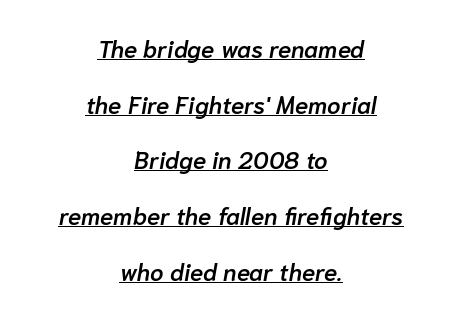
The image shows 24 px text type, italic (leaning right); set centered, loose line spacing (2.32x), normal letter spacing, underlined.
